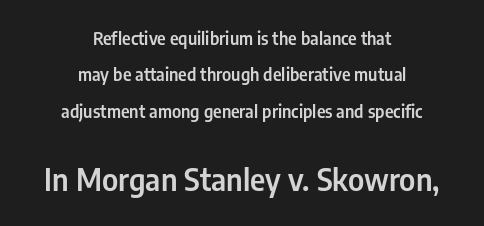
Is the letter spacing exaggerated? No — it looks like the ordinary default. To sum up the face: it is a sans, with no serifs. Two sizes are in play, and the larger belongs to the second block. Varying glyph widths throughout — classic text-font behaviour. Each row of text sits above clean, open space. This rendering uses center alignment, leaving both contours irregular but symmetric.
